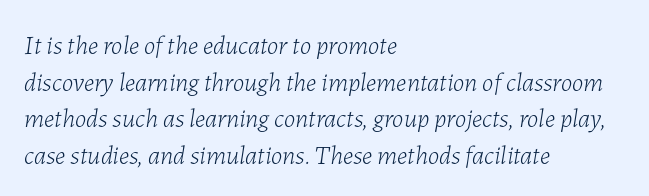
The image shows 26 px text type, italic (leaning right); set left-aligned, normal line spacing (1.41x), normal letter spacing, not underlined.
